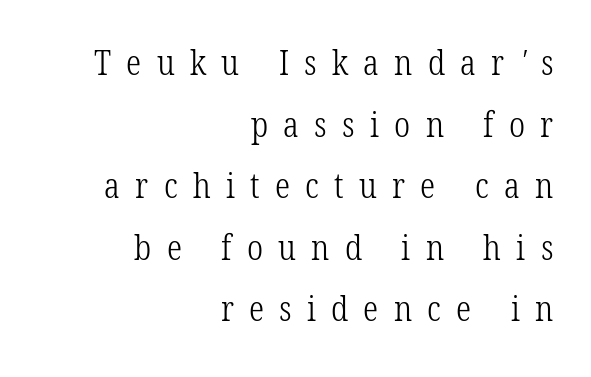
Q: Is the text bold? A: No.
Q: Is the typeface a serif or a sans-serif typeface? A: Serif.
Q: Is the text underlined? A: No.
Q: How is the paragraph aligned? A: Right-aligned.
Q: Is the spacing between letters normal or unusually wide? A: Unusually wide.
Q: Width (condensed, normal, or wide)? A: Condensed.
Q: Stroke contrast? A: Low.
Q: x-height? A: Medium.
Q: Monospaced? A: No.
